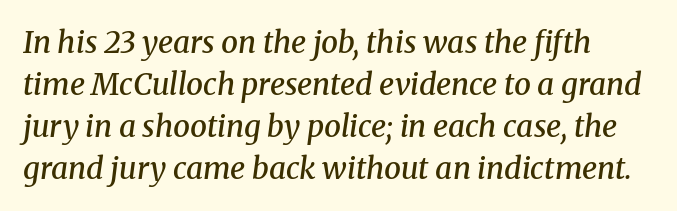
The image shows 30 px semibold serif type, italic (leaning right); set normal line spacing (1.4x), normal letter spacing, not underlined; medium stroke contrast and a medium x-height.
